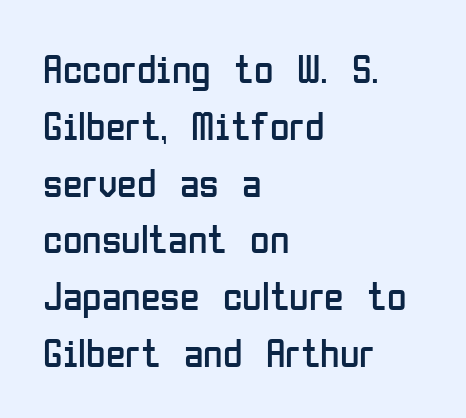
Q: Is the text bold? A: No.
Q: Is the text italic (slanted)? A: No, it is upright.
Q: Is the typeface a serif or a sans-serif typeface? A: Sans-serif.
Q: Is the text underlined? A: No.
Q: How is the paragraph aligned? A: Left-aligned.
Q: Is the spacing between letters normal or unusually wide? A: Normal.
Q: Is the spacing between lines tight, normal or loose? A: Normal.
Q: Width (condensed, normal, or wide)? A: Condensed.
Q: Stroke contrast? A: Low.
Q: x-height? A: Medium.
Q: Monospaced? A: No.
